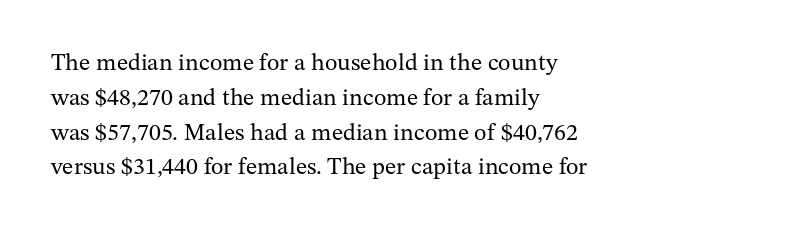
Summary of weight: not heavy and not bold. The passage shown stacks its lines at a standard gap. Upright lettering throughout. Tracking value appears to be zero — textbook default spacing.
